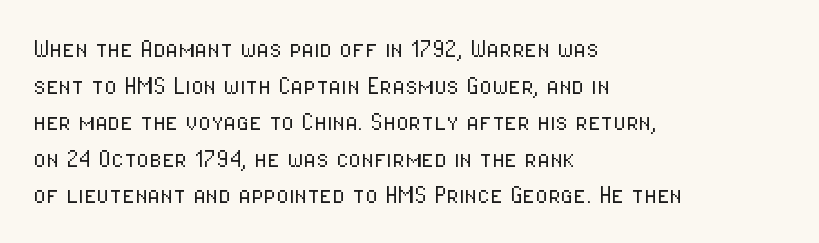
{"serif": "no", "italic": "no", "bold": "no", "weight": "light", "width": "condensed", "stroke_contrast": "low", "x_height": "medium", "monospaced": "no", "underline": "no", "align": "left", "line_spacing": "normal", "line_spacing_ratio": 1.26, "letter_spacing": "normal", "letter_spacing_em": 0.0, "glyph_px": 29}
